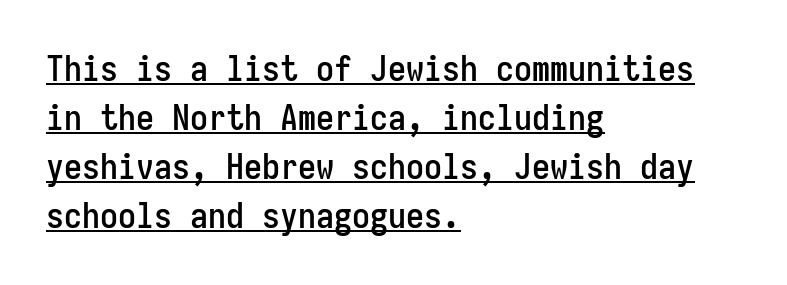
{"serif": "no", "italic": "no", "width": "condensed", "stroke_contrast": "low", "x_height": "medium", "monospaced": "yes", "underline": "yes", "align": "left", "line_spacing": "normal", "line_spacing_ratio": 1.36, "letter_spacing": "normal", "letter_spacing_em": 0.0, "glyph_px": 36}
